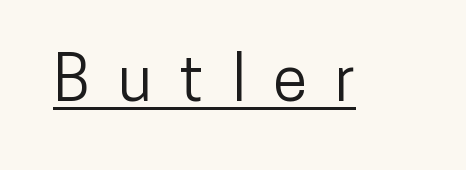
Notice how the stems are strictly vertical — no italics here. Somebody hit Ctrl+U on this one — the words are underlined. Think of a printed novel: that variable character pitch is what you see here. Nope, no serifs anywhere on these letters. How are the letters spaced? Widely, with obvious added tracking.
